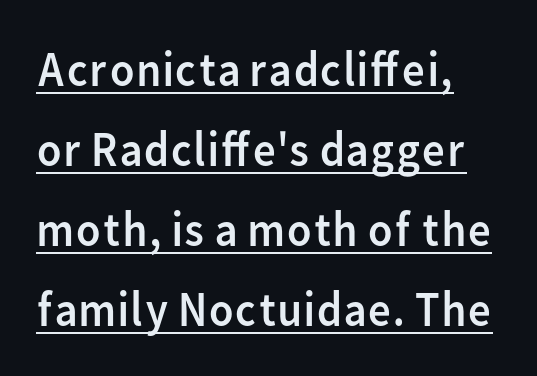
{"serif": "no", "italic": "no", "bold": "no", "weight": "regular", "width": "normal", "stroke_contrast": "low", "x_height": "medium", "monospaced": "no", "underline": "yes", "align": "left", "line_spacing": "normal", "line_spacing_ratio": 1.6, "letter_spacing": "normal", "letter_spacing_em": 0.0, "glyph_px": 50}
